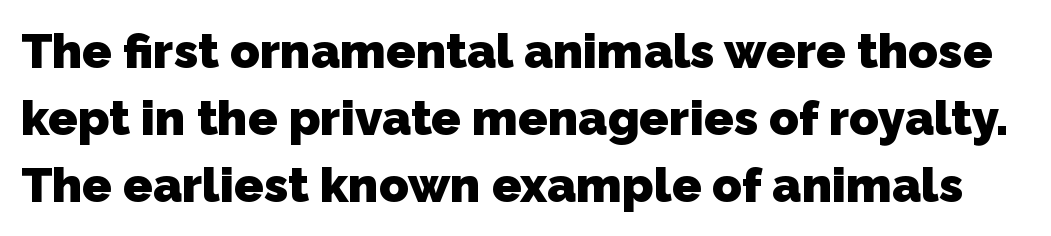
In terms of weight, the rendering is a true, heavy bold. Type style note: lacks serifs. Letters rest on an invisible, unmarked baseline. Varying glyph widths throughout — classic text-font behaviour. One glance says typical: line gaps are just what's usual.
